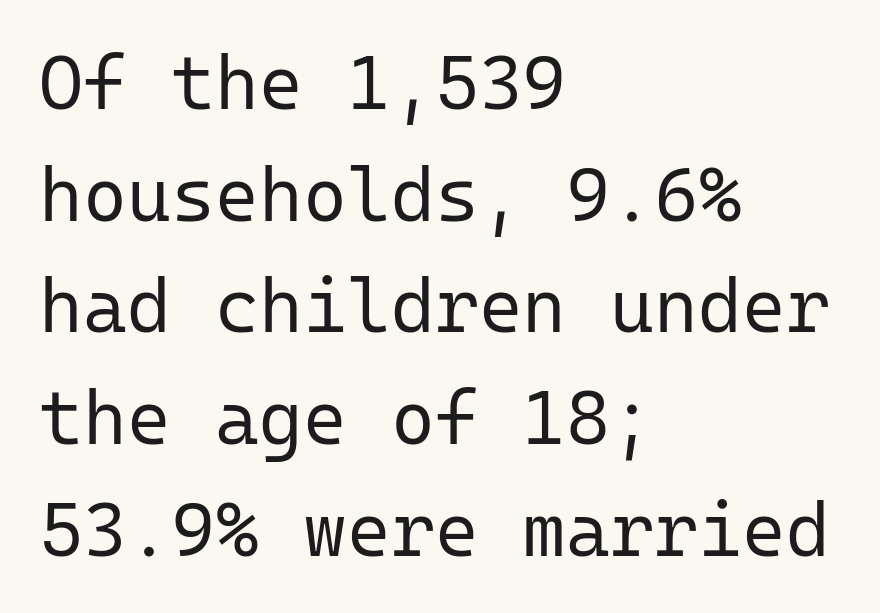
{"serif": "no", "italic": "no", "bold": "no", "weight": "regular", "width": "normal", "stroke_contrast": "low", "x_height": "medium", "monospaced": "yes", "underline": "no", "align": "left", "line_spacing": "normal", "line_spacing_ratio": 1.49, "letter_spacing": "normal", "letter_spacing_em": 0.0, "glyph_px": 75}
